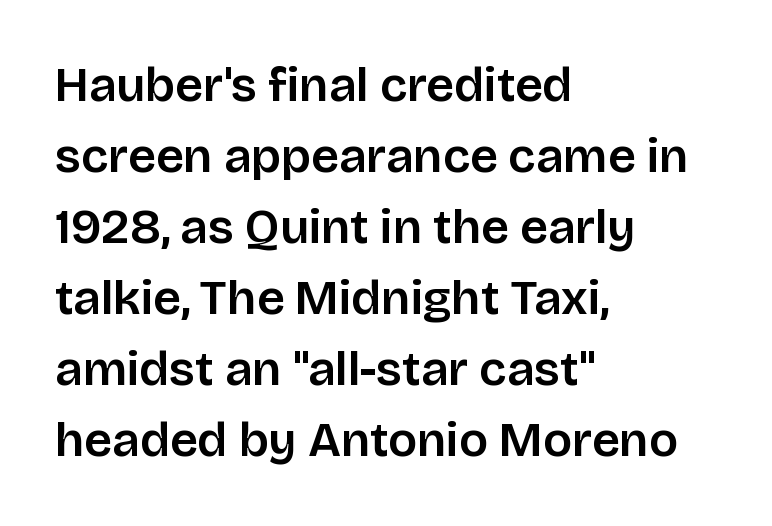
The image shows 49 px sans-serif type, upright; set left-aligned, normal line spacing (1.45x), normal letter spacing, not underlined; low stroke contrast and a large x-height.
